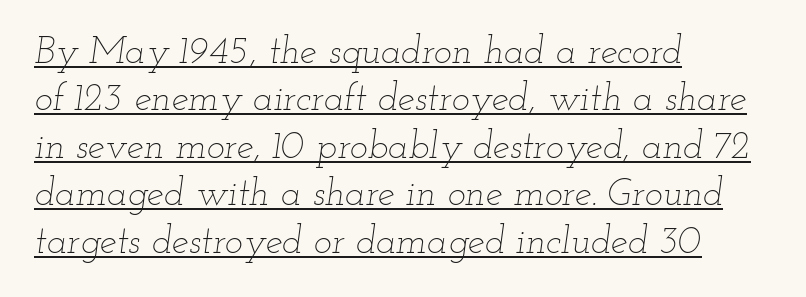
{"italic": "yes", "lean": "right", "slant_degrees": 12, "bold": "no", "weight": "thin", "width": "wide", "stroke_contrast": "low", "x_height": "small", "monospaced": "no", "underline": "yes", "align": "left", "line_spacing": "normal", "line_spacing_ratio": 1.25, "letter_spacing": "normal", "letter_spacing_em": 0.0, "glyph_px": 38}
